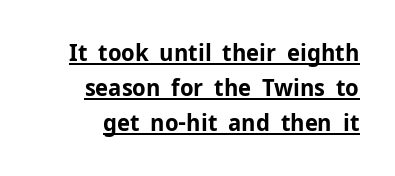
If you measured baseline to baseline, you'd find a middling distance. Caption: bold face, heavy strokes. Compared with typical body copy, the letter spacing here is the same. Beneath each row of characters lies a ruled line. The lines are quadded right.
